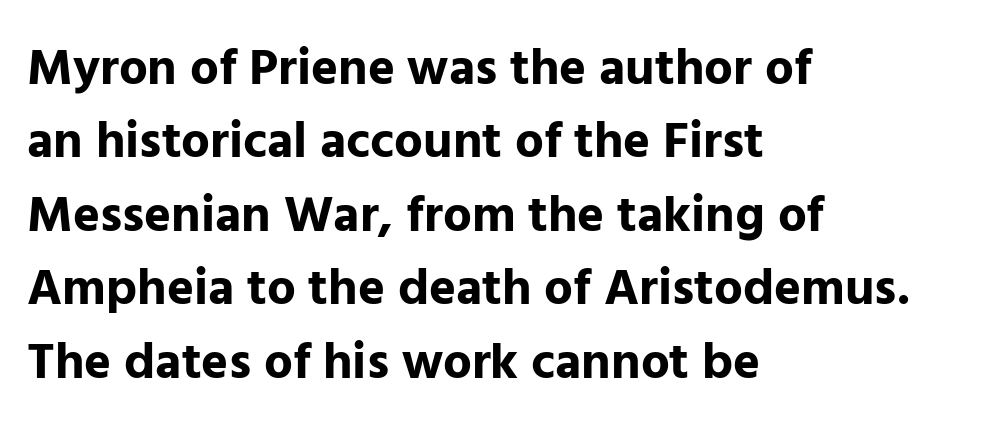
The image shows 51 px bold sans-serif type, upright; set left-aligned, normal line spacing (1.44x), normal letter spacing, not underlined; low stroke contrast and a medium x-height.
